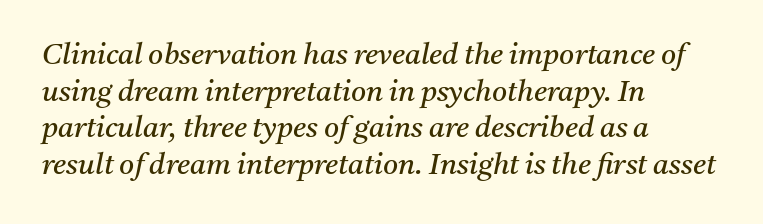
Q: Is the text bold? A: No.
Q: Is the text italic (slanted)? A: Yes, it leans right by about 11 degrees.
Q: Is the typeface a serif or a sans-serif typeface? A: Serif.
Q: Is the text underlined? A: No.
Q: How is the paragraph aligned? A: Left-aligned.
Q: Is the spacing between letters normal or unusually wide? A: Normal.
Q: Is the spacing between lines tight, normal or loose? A: Normal.
Q: Width (condensed, normal, or wide)? A: Normal.
Q: Stroke contrast? A: Medium.
Q: x-height? A: Medium.
Q: Monospaced? A: No.
